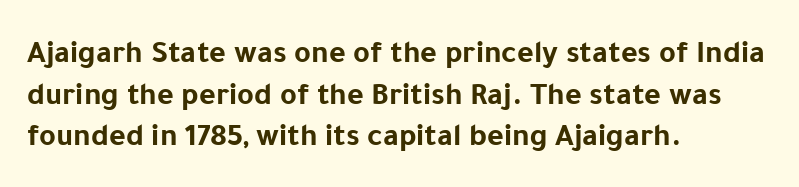
Vertically, the passage feels balanced, rows spaced as you'd expect. Layout note: lines flush left. The face used here is a sans, in the tradition of grotesques and geometrics. What stands out about the letter spacing? Nothing — it is the standard amount.
